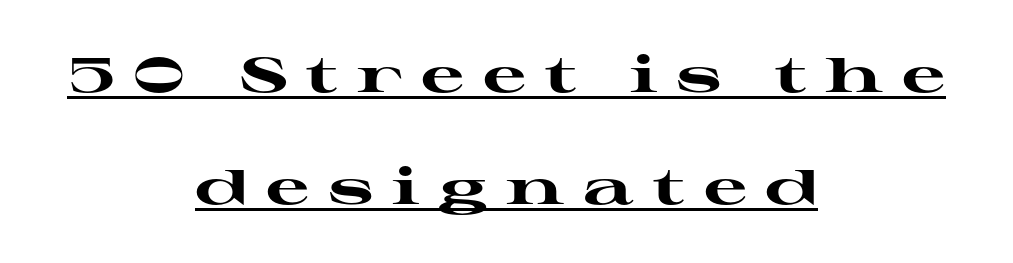
Q: Is the text bold? A: Yes.
Q: Is the text italic (slanted)? A: No, it is upright.
Q: Is the typeface a serif or a sans-serif typeface? A: Serif.
Q: Is the text underlined? A: Yes.
Q: How is the paragraph aligned? A: Centered.
Q: Is the spacing between letters normal or unusually wide? A: Unusually wide.
Q: Is the spacing between lines tight, normal or loose? A: Loose.
Q: Width (condensed, normal, or wide)? A: Wide.
Q: Stroke contrast? A: High.
Q: x-height? A: Medium.
Q: Monospaced? A: No.
